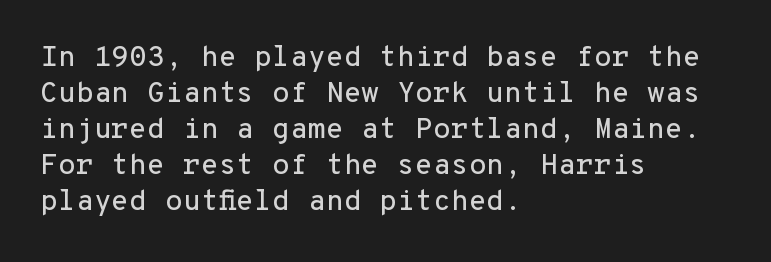
The typography opts for an upright posture over an oblique one. Each word holds together tightly as a unit, with standard inter-letter gaps. Visually the block forms a straight wall on the left and a jagged coastline on the right. The specimen omits any rule beneath the text block's lines. In terms of letterform style, serifs are entirely absent. Think of a typewriter: that constant character pitch is what you see here.
